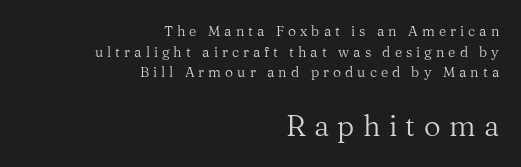
You could not count columns in this text — the font is proportionally spaced. The passage shown begins with its smaller block and ends with its larger one. Check the space under the baseline: it is left empty. Does the leading feel generous? No, just average. When letters stand straight like this, we call the style roman or upright. Classification — serif.
